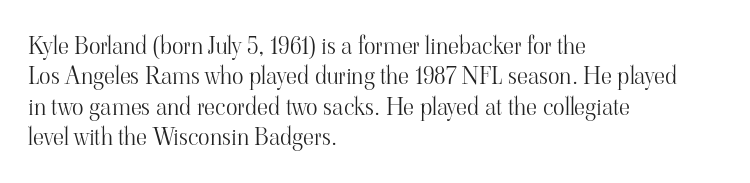
The type sits square on the baseline with zero lean. Only glyphs here, with clear space below each row. This sample is left-justified, so line endings fall wherever the words run out. Nothing unusual about the tracking: characters are spaced as the font intends. No extra ink here — the face is not bold.
